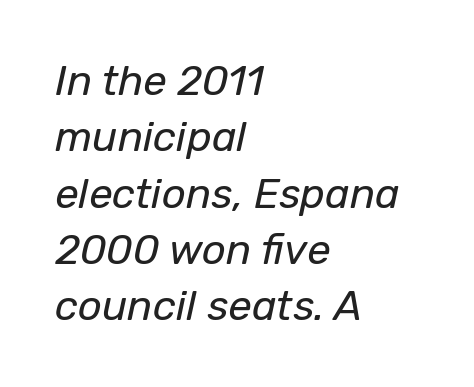
Q: Is the text bold? A: No.
Q: Is the text italic (slanted)? A: Yes, it leans right by about 12 degrees.
Q: Is the text underlined? A: No.
Q: How is the paragraph aligned? A: Left-aligned.
Q: Is the spacing between letters normal or unusually wide? A: Normal.
Q: Is the spacing between lines tight, normal or loose? A: Normal.
Q: Width (condensed, normal, or wide)? A: Normal.
Q: Stroke contrast? A: Low.
Q: x-height? A: Medium.
Q: Monospaced? A: No.
